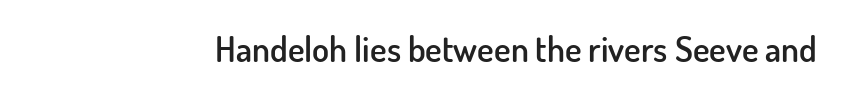
What stands out about the letter spacing? Nothing — it is the standard amount. Words float on clear page, feet unadorned. Ascenders rise straight up at ninety degrees. These lines are rendered in a variable-pitch font. Its strokes are somewhat broadened, the hallmark of semibold type. Is this a sans? Yes — the strokes have no serifs.
